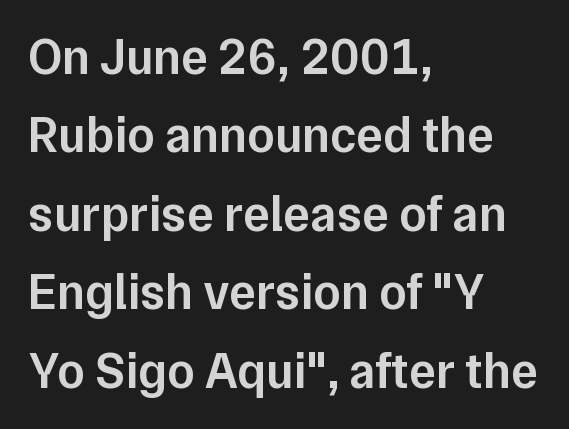
The image shows 50 px semibold sans-serif type, upright; set left-aligned, normal line spacing (1.57x), normal letter spacing, not underlined; low stroke contrast and a medium x-height.
